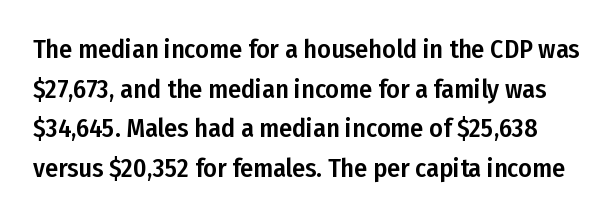
The image shows 26 px text type, upright; set normal line spacing (1.52x), normal letter spacing, not underlined.
